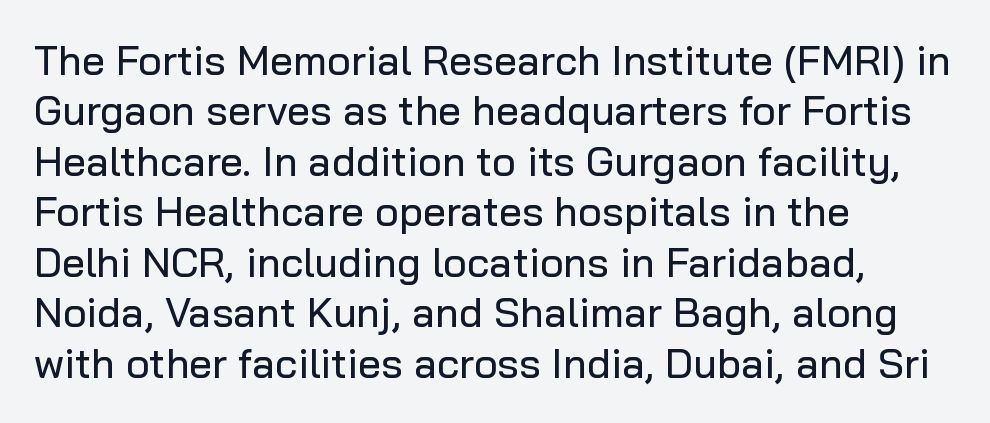
{"serif": "no", "italic": "no", "width": "normal", "stroke_contrast": "low", "x_height": "medium", "monospaced": "no", "underline": "no", "align": "left", "line_spacing_ratio": 1.23, "letter_spacing": "normal", "letter_spacing_em": 0.0, "glyph_px": 41}
